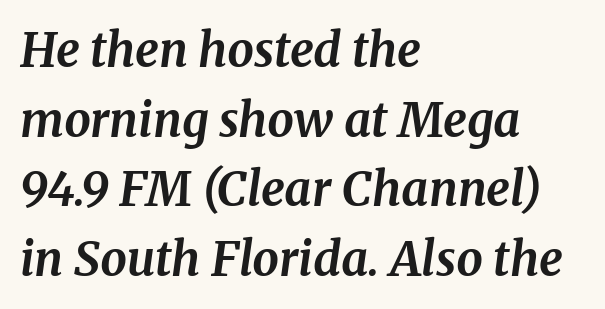
The characters display serif detailing at their extremities. In terms of posture, this sample is oblique. Each letter keeps its own natural width here, so spacing adapts to shape. This rendering leaves character spacing at its baseline value. Typeset ragged right — the left edge is the straight one. These lines sit exactly where default settings would place them.
